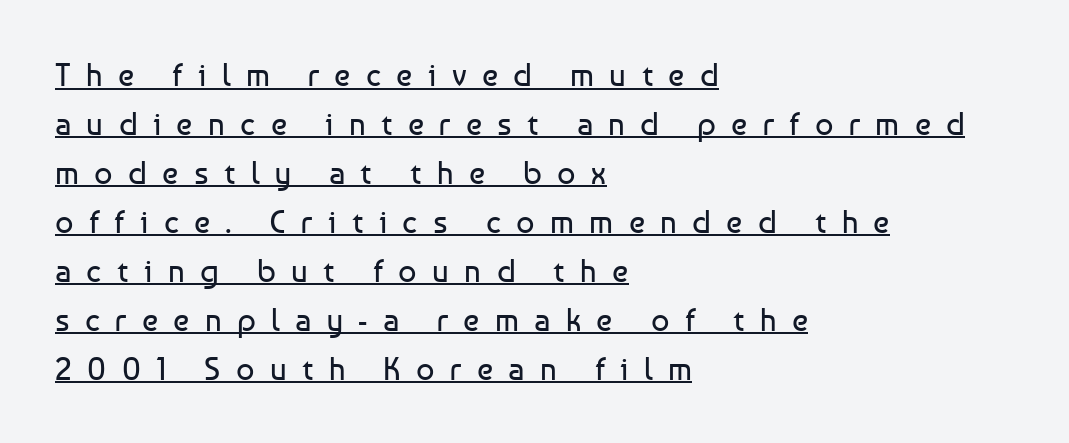
{"serif": "no", "italic": "no", "bold": "no", "weight": "regular", "width": "normal", "stroke_contrast": "low", "x_height": "medium", "monospaced": "no", "underline": "yes", "align": "left", "line_spacing": "normal", "line_spacing_ratio": 1.53, "letter_spacing": "wide", "letter_spacing_em": 0.48, "glyph_px": 32}
